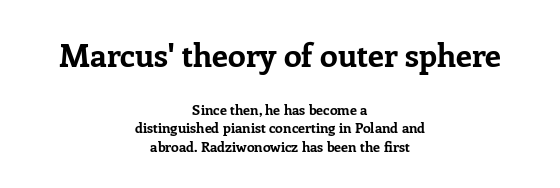
The image shows 32 px bold serif type, upright; set centered, normal line spacing (1.3x), normal letter spacing, not underlined; the first (top) block is 2.29x larger; low stroke contrast and a medium x-height.
